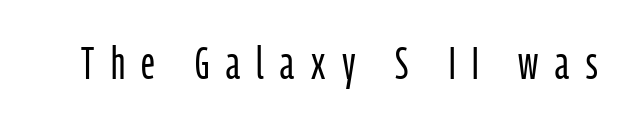
{"serif": "no", "italic": "no", "bold": "no", "weight": "light", "width": "condensed", "stroke_contrast": "low", "x_height": "medium", "monospaced": "no", "underline": "no", "letter_spacing": "wide", "letter_spacing_em": 0.36, "glyph_px": 46}
